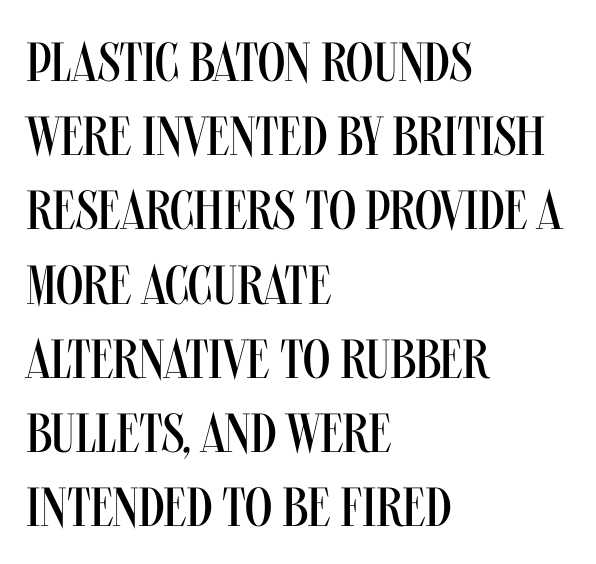
Notice how the passage keeps a crisp vertical edge on the left only. Notice how the stems are strictly vertical — no italics here. Tracking value appears to be zero — textbook default spacing. Lines of text with bare space underneath. Is the stroke heavy? The answer is a plain regular-or-lighter. The rendering uses natural spacing where letterforms have individual widths.
